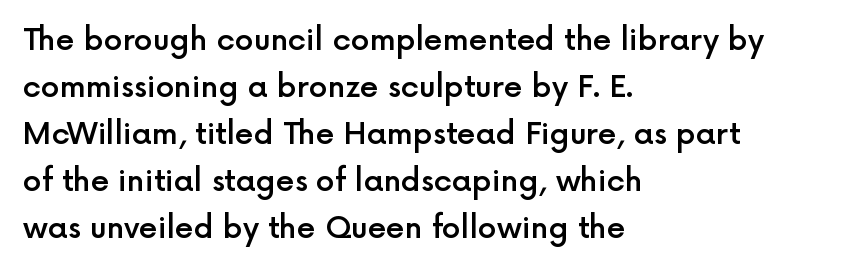
The image shows 30 px semibold sans-serif type, upright; set left-aligned, normal line spacing (1.57x), normal letter spacing, not underlined; a medium x-height.
